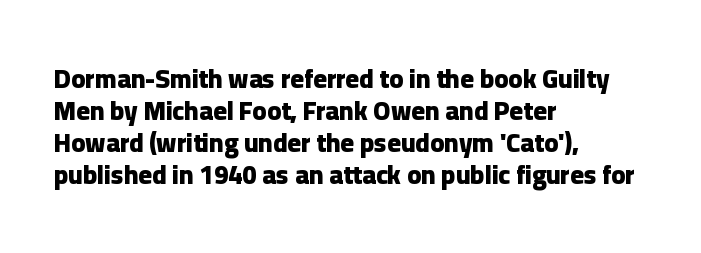
Q: Is the text bold? A: Yes.
Q: Is the text italic (slanted)? A: No, it is upright.
Q: Is the text underlined? A: No.
Q: How is the paragraph aligned? A: Left-aligned.
Q: Is the spacing between letters normal or unusually wide? A: Normal.
